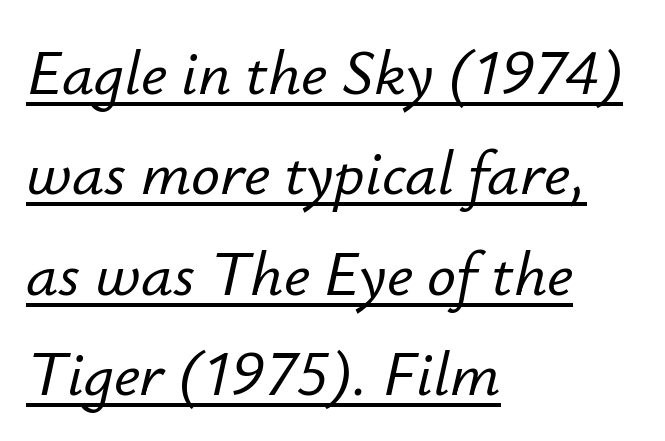
Layout note: lines flush left. Compared with typical paragraphs, the rows here are spaced about the same. These lines are rendered in a variable-pitch font. These lines were composed using italics. Does a line run under the words? Yes, clearly.
